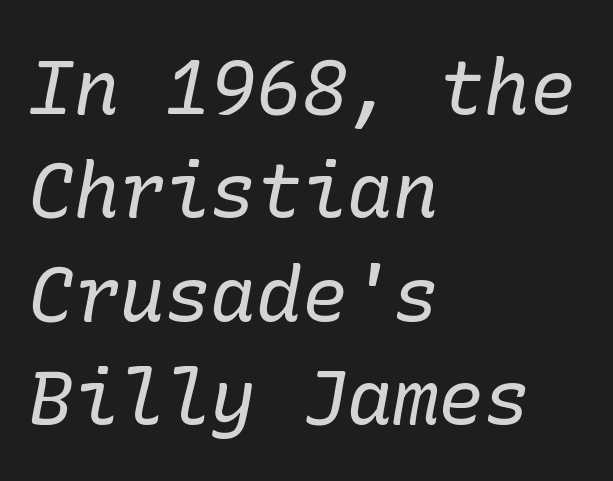
{"italic": "yes", "lean": "right", "slant_degrees": 10, "bold": "no", "weight": "regular", "width": "normal", "stroke_contrast": "low", "x_height": "medium", "underline": "no", "align": "left", "line_spacing": "normal", "line_spacing_ratio": 1.36, "letter_spacing": "normal", "letter_spacing_em": 0.0, "glyph_px": 76}
